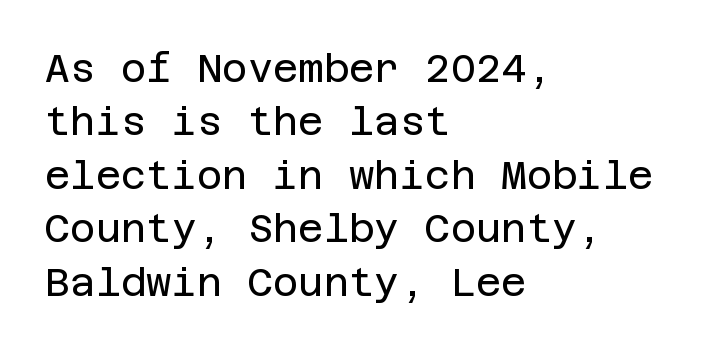
Q: Is the text bold? A: No.
Q: Is the text italic (slanted)? A: No, it is upright.
Q: Is the typeface a serif or a sans-serif typeface? A: Sans-serif.
Q: Is the text underlined? A: No.
Q: How is the paragraph aligned? A: Left-aligned.
Q: Is the spacing between letters normal or unusually wide? A: Normal.
Q: Is the spacing between lines tight, normal or loose? A: Normal.
Q: Width (condensed, normal, or wide)? A: Normal.
Q: Stroke contrast? A: Low.
Q: x-height? A: Large.
